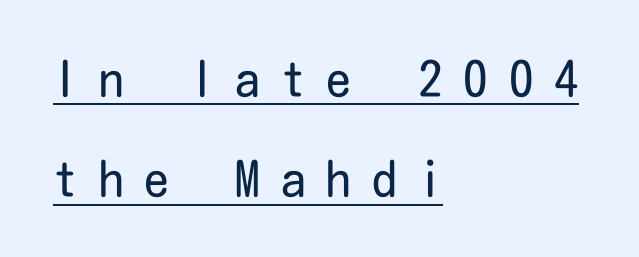
{"serif": "no", "italic": "no", "bold": "no", "weight": "regular", "width": "condensed", "stroke_contrast": "low", "x_height": "medium", "underline": "yes", "align": "left", "line_spacing": "loose", "line_spacing_ratio": 2.05, "letter_spacing": "wide", "letter_spacing_em": 0.43, "glyph_px": 49}
